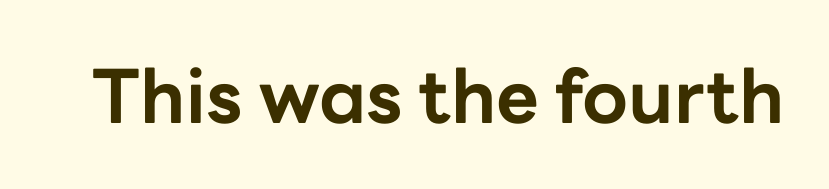
{"serif": "no", "italic": "no", "bold": "yes", "weight": "bold", "width": "normal", "stroke_contrast": "low", "x_height": "medium", "monospaced": "no", "underline": "no", "letter_spacing": "normal", "letter_spacing_em": 0.0, "glyph_px": 74}
